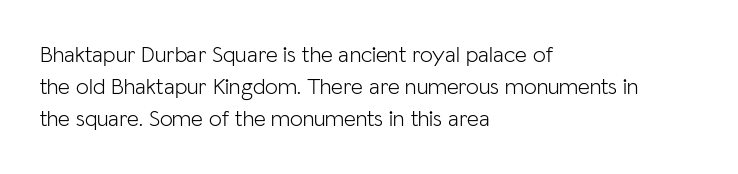
{"italic": "no", "bold": "no", "underline": "no", "align": "left", "line_spacing": "normal", "line_spacing_ratio": 1.4, "letter_spacing": "normal", "letter_spacing_em": 0.0, "glyph_px": 23}
